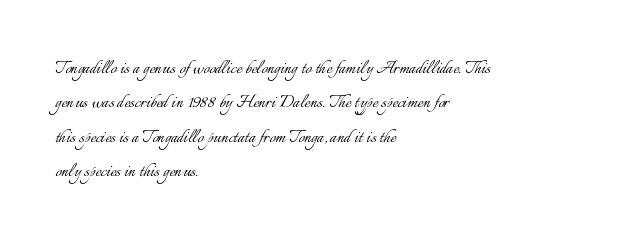
{"bold": "no", "underline": "no", "align": "left", "line_spacing": "normal", "line_spacing_ratio": 1.56, "letter_spacing": "normal", "letter_spacing_em": 0.0, "glyph_px": 22}
